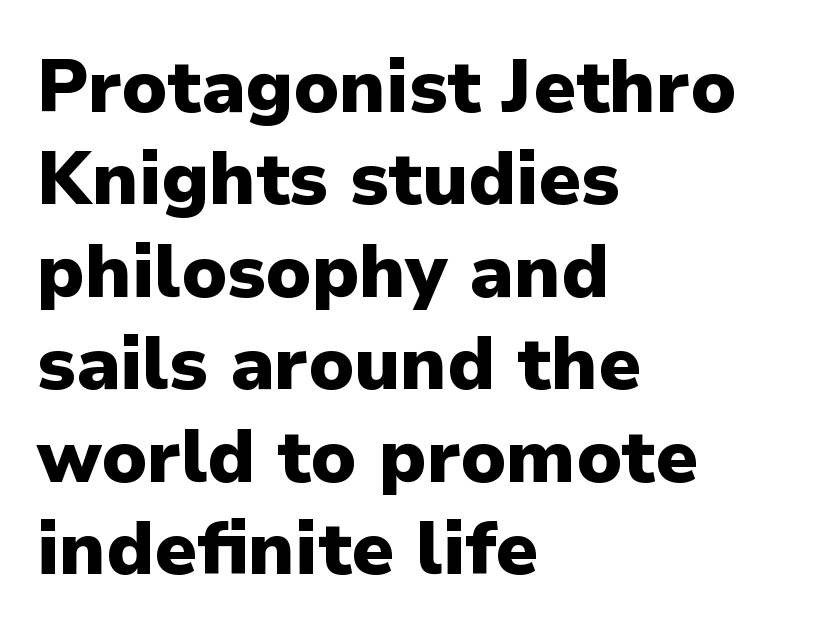
The vertical gap from one line to the next is medium. Characters remain perfectly vertical along every line. Words appear dense and cohesive because spacing is normal. The characters look thick and weighty, a clear bold.
